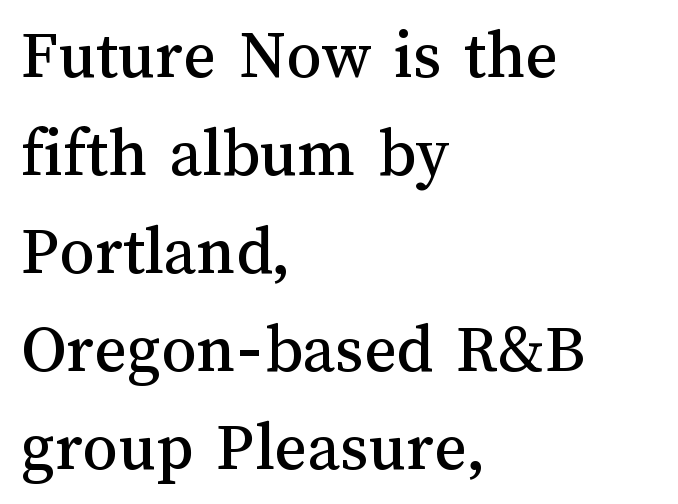
The image shows 70 px text type, upright; set left-aligned, normal line spacing (1.4x), normal letter spacing, not underlined; medium stroke contrast and a medium x-height.
